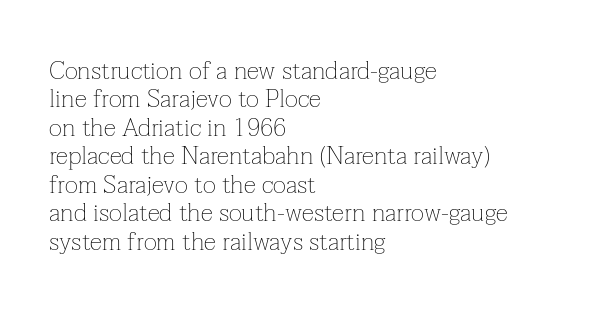
{"italic": "no", "bold": "no", "underline": "no", "align": "left", "line_spacing": "tight", "line_spacing_ratio": 1.14, "letter_spacing": "normal", "letter_spacing_em": 0.0, "glyph_px": 25}
